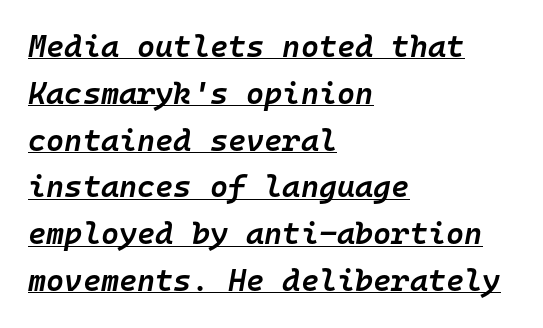
Typesetter's note: demi weight, one step under bold. Decoration check: the copy is underlined. This sample has the even, mechanical cadence of fixed-width lettering. Does the copy run flush right? No — it runs flush left. These lines were composed using italics. Does the leading feel generous? No, just average.
